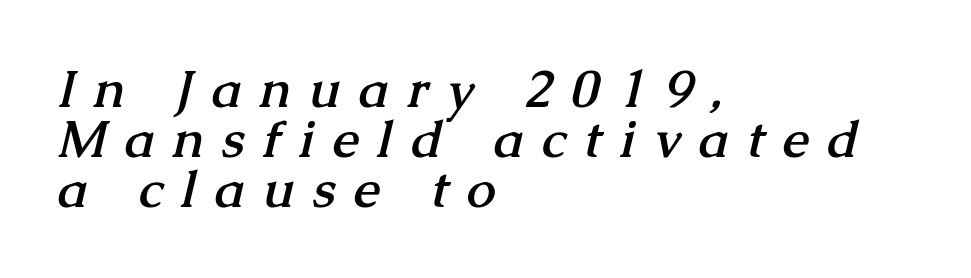
Q: Is the text bold? A: Yes.
Q: Is the typeface a serif or a sans-serif typeface? A: Serif.
Q: Is the text underlined? A: No.
Q: How is the paragraph aligned? A: Left-aligned.
Q: Is the spacing between letters normal or unusually wide? A: Unusually wide.
Q: Is the spacing between lines tight, normal or loose? A: Tight.
Q: Width (condensed, normal, or wide)? A: Normal.
Q: Stroke contrast? A: Medium.
Q: x-height? A: Medium.
Q: Monospaced? A: No.
